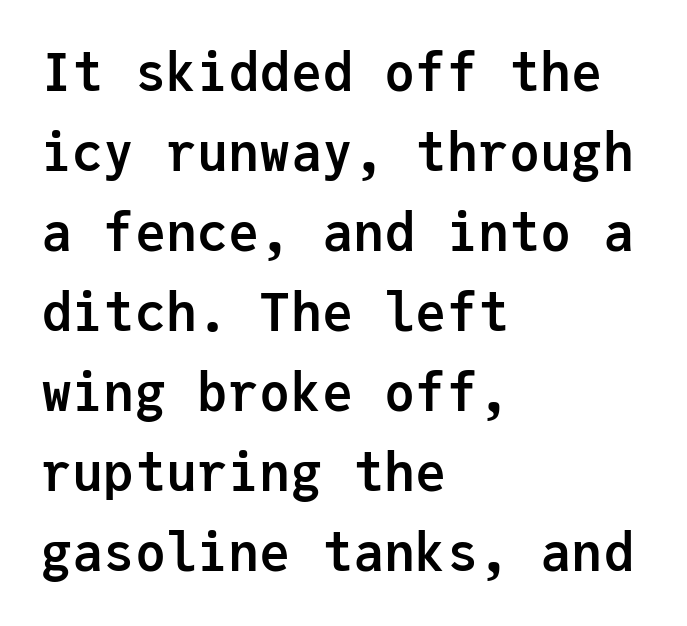
The image shows 52 px semibold sans-serif type, upright, monospaced; set left-aligned, normal line spacing (1.54x), normal letter spacing, not underlined; low stroke contrast and a medium x-height.
